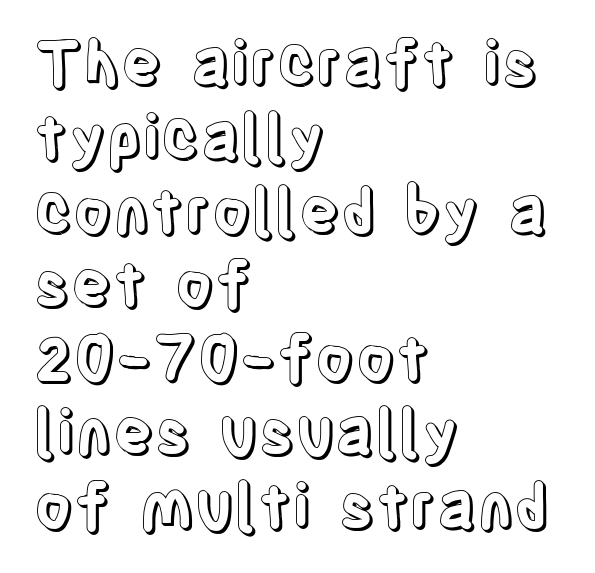
A classic flush-left, rag-right setting is used for this passage. Inter-character spacing is left at the font's built-in metrics. Proportional: the letters do not fall into vertical columns. A bare baseline throughout the passage. Posture: upright roman.
